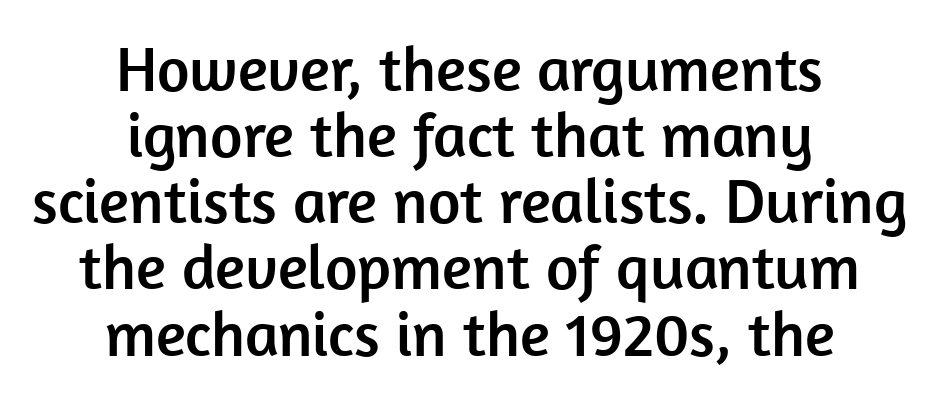
{"serif": "no", "italic": "no", "width": "normal", "stroke_contrast": "low", "x_height": "medium", "monospaced": "no", "underline": "no", "align": "center", "line_spacing": "tight", "line_spacing_ratio": 1.05, "letter_spacing": "normal", "letter_spacing_em": 0.0, "glyph_px": 63}
